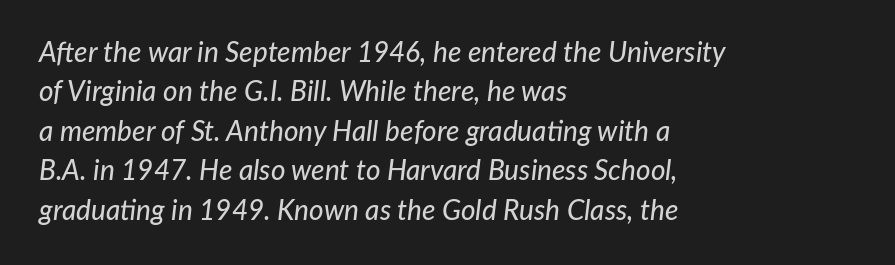
Q: Is the text italic (slanted)? A: Yes, it leans right by about 7 degrees.
Q: Is the text underlined? A: No.
Q: How is the paragraph aligned? A: Left-aligned.
Q: Is the spacing between letters normal or unusually wide? A: Normal.
Q: Is the spacing between lines tight, normal or loose? A: Normal.
Q: Width (condensed, normal, or wide)? A: Normal.
Q: Stroke contrast? A: Low.
Q: x-height? A: Medium.
Q: Monospaced? A: No.
